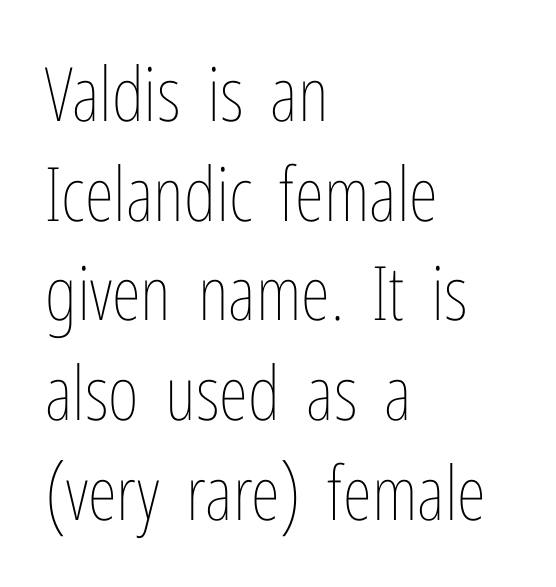
This is the regular roman posture of the typeface. The face used here is proportionally spaced, like ordinary book or web type. The typesetting does not lean heavy: it is not bold. Layout note: lines flush left. Default kerning and tracking; the words read as compact shapes.
